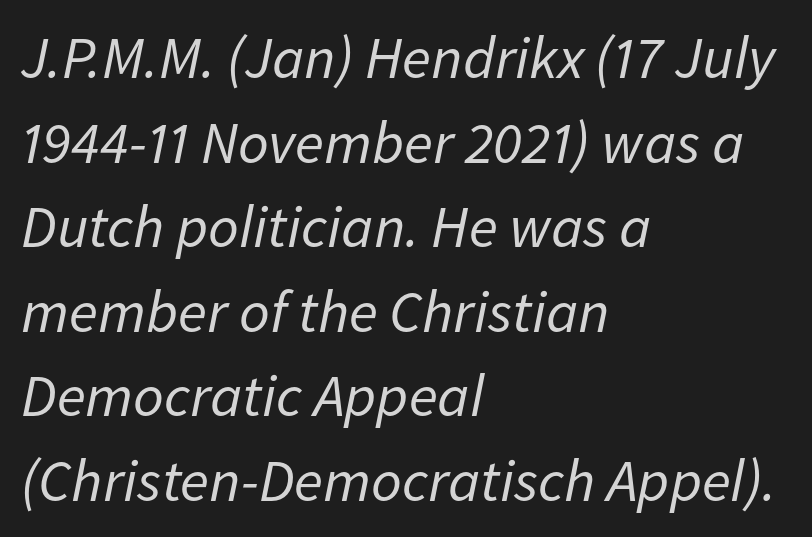
Q: Is the text bold? A: No.
Q: Is the text italic (slanted)? A: Yes, it leans right by about 11 degrees.
Q: Is the text underlined? A: No.
Q: How is the paragraph aligned? A: Left-aligned.
Q: Is the spacing between letters normal or unusually wide? A: Normal.
Q: Is the spacing between lines tight, normal or loose? A: Normal.
Q: Width (condensed, normal, or wide)? A: Normal.
Q: Stroke contrast? A: Low.
Q: x-height? A: Medium.
Q: Monospaced? A: No.
